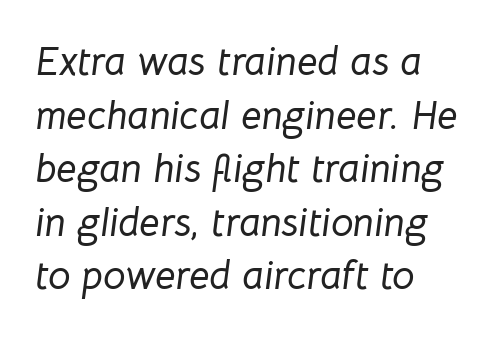
Q: Is the text italic (slanted)? A: Yes, it leans right by about 8 degrees.
Q: Is the text underlined? A: No.
Q: How is the paragraph aligned? A: Left-aligned.
Q: Is the spacing between letters normal or unusually wide? A: Normal.
Q: Is the spacing between lines tight, normal or loose? A: Normal.
Q: Width (condensed, normal, or wide)? A: Normal.
Q: Stroke contrast? A: Low.
Q: x-height? A: Medium.
Q: Monospaced? A: No.
